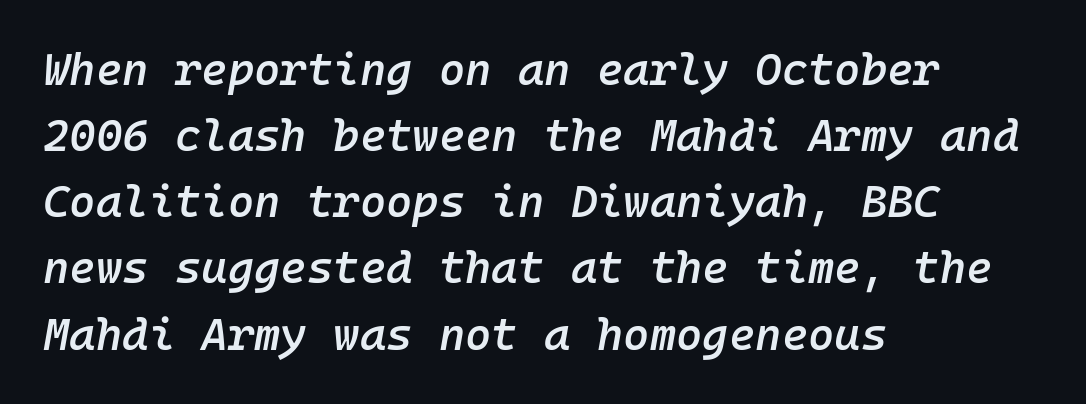
Set as a demibold, roughly 600 on the weight scale. The paragraph has a hard left edge and a soft right edge. The specimen omits any rule beneath the text block's lines. Here the designer chose a console-style face with uniform glyph widths.
